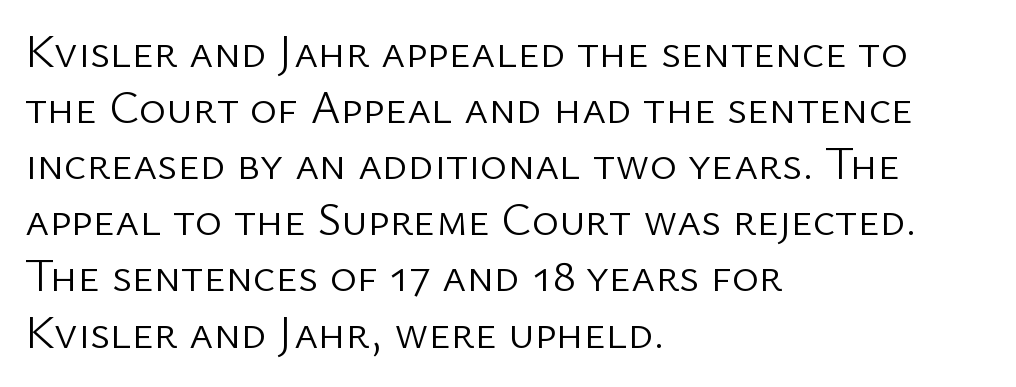
The image shows 46 px light sans-serif type, upright; set left-aligned, line spacing 1.22x, normal letter spacing, not underlined; low stroke contrast and a medium x-height.
